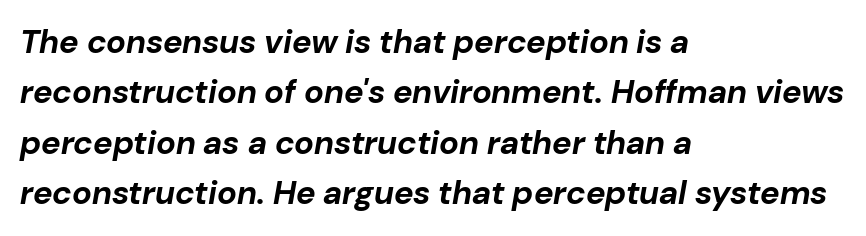
The paragraph shown leans on its left margin. Line spacing here is normal. Slanted lettering throughout. Observe the ordinary spacing: letters are neighbours, not strangers. Strokes here are thick enough to call this a true bold. The passage shown is typed in a proportional face where columns would drift.
